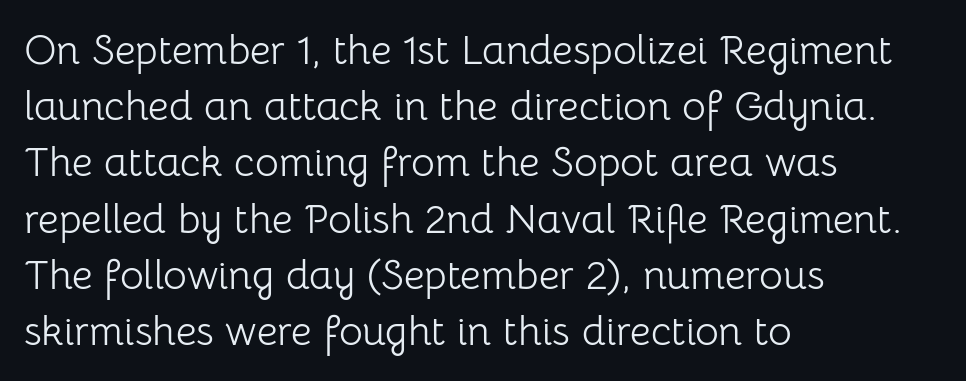
The gap between lines stays unmarked. Baseline-to-baseline distance is the conventional proportion of letter height. Typeset ragged right — the left edge is the straight one. No italicization has been applied; the sample stays upright. No extra ink here — the face is not bold.
